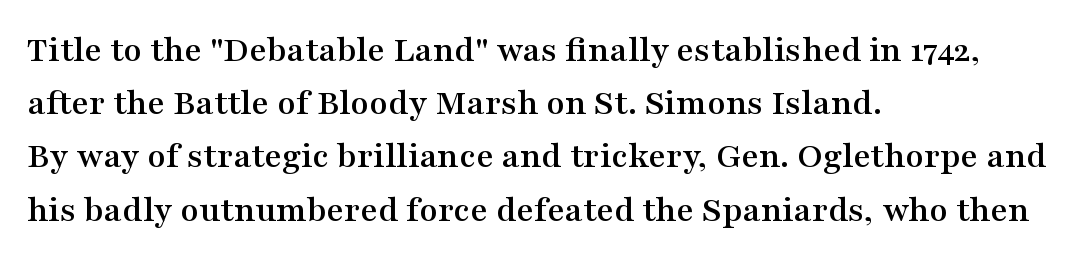
Does extra space separate the letters? No, they use regular spacing. Horizontal bands of white between lines are of average thickness. Here the designer chose a conventional face with non-uniform glyph widths. The specimen omits any rule beneath the text block's lines.
